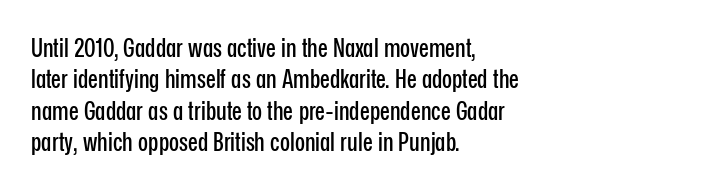
The image shows 26 px text type, upright; set left-aligned, line spacing 1.21x, normal letter spacing, not underlined.
